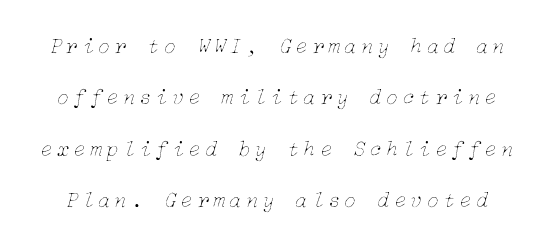
{"italic": "yes", "lean": "right", "slant_degrees": 15, "bold": "no", "underline": "no", "line_spacing": "loose", "line_spacing_ratio": 2.33, "letter_spacing": "wide", "letter_spacing_em": 0.2, "glyph_px": 22}
